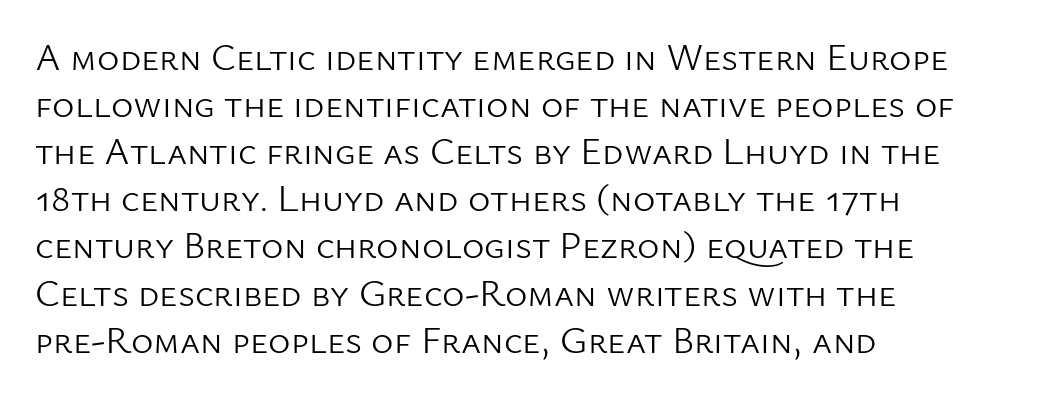
The image shows 38 px light sans-serif type, upright; set left-aligned, line spacing 1.24x, normal letter spacing, not underlined; low stroke contrast and a medium x-height.
